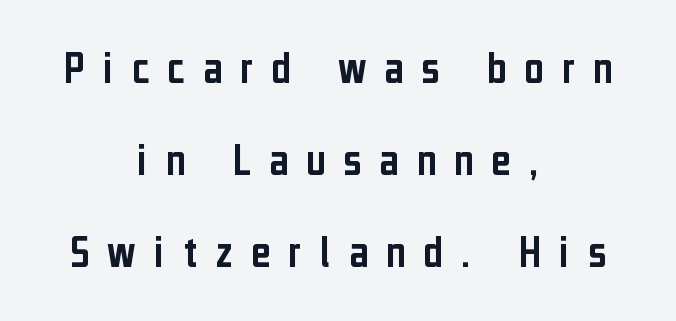
Only glyphs here, with clear space below each row. Note the varied advance widths — an 'i' is clearly narrower than an 'm'. Where is the straight margin? There isn't one; the lines are centered. Whoever set this chose breathing room over compactness in the vertical rhythm. The glyphs in this specimen are sans serif. The tracking jumps out immediately: characters are airy and widely separated.
